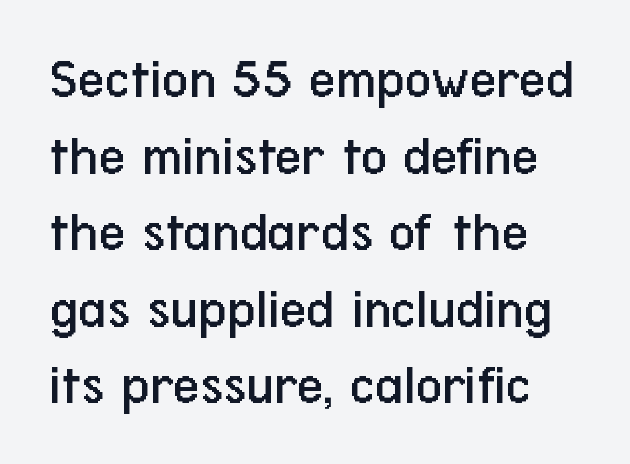
The image shows 58 px regular-weight, condensed sans-serif type, upright; set normal line spacing (1.32x), normal letter spacing, not underlined; low stroke contrast and a medium x-height.
